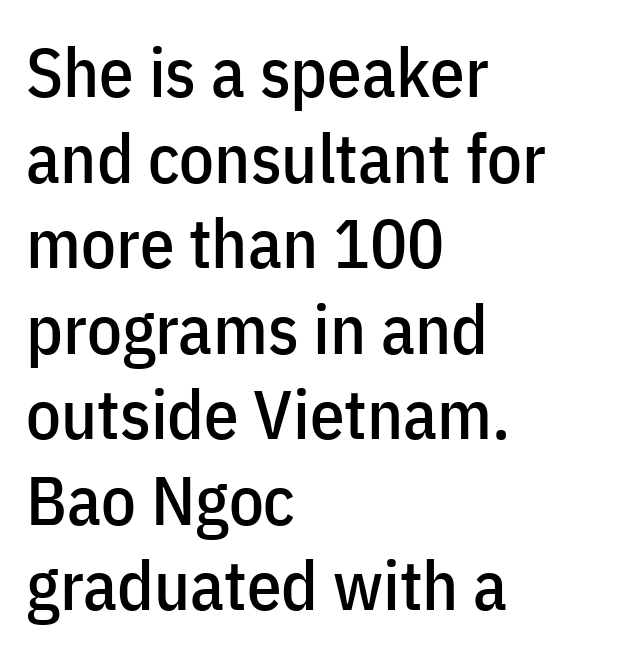
{"serif": "no", "italic": "no", "width": "condensed", "stroke_contrast": "low", "x_height": "medium", "monospaced": "no", "underline": "no", "align": "left", "line_spacing_ratio": 1.24, "letter_spacing": "normal", "letter_spacing_em": 0.0, "glyph_px": 69}
